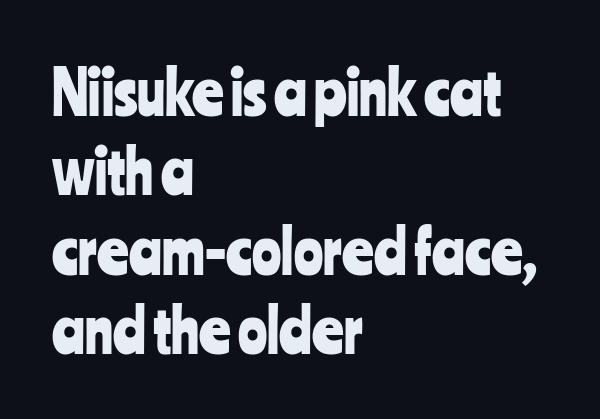
{"serif": "no", "italic": "no", "width": "condensed", "stroke_contrast": "low", "x_height": "medium", "monospaced": "no", "underline": "no", "align": "left", "line_spacing": "normal", "line_spacing_ratio": 1.3, "letter_spacing": "normal", "letter_spacing_em": 0.0, "glyph_px": 61}
